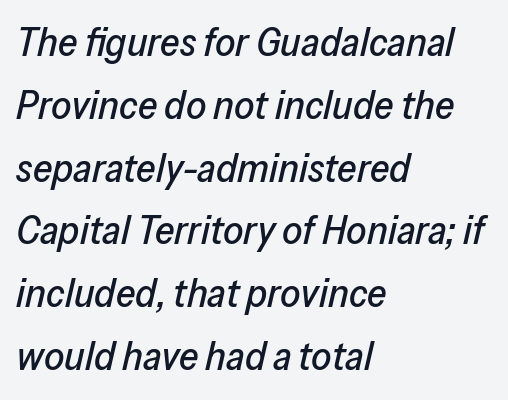
This sample has the flowing, uneven cadence of proportional lettering. The glyphs are unaccompanied by any horizontal stroke below them. Tall strokes in this sample are angled rather than plumb. The rendering keeps characters at their native spacing. The typesetter chose a ragged-right arrangement here.
